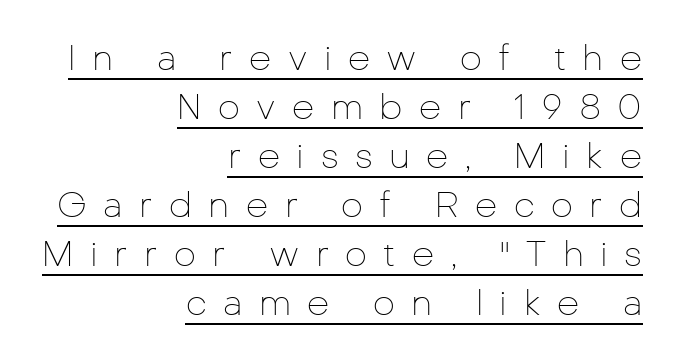
This is sans-serif lettering, the kind often seen on screens and signage. In terms of letterspacing, this is a distinctly airy, spread setting. Quick note: not italic, upright. Do the characters align in a grid? No, the font is proportional. Normally led — the rows are evenly, conventionally spaced. All the whitespace from short lines collects on the left.
